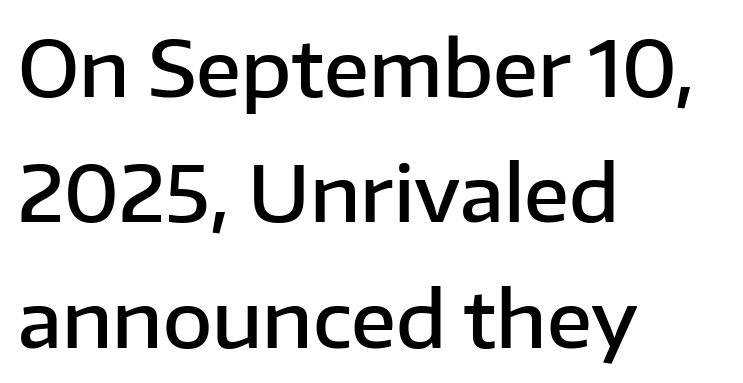
Successive baselines arrive at the customary interval. In terms of posture, this sample is upright. A fair bit of extra ink — the face is semibold, not bold. You could not count columns in this text — the font is proportionally spaced. The passage shown is typeset with a sans-serif family. The paragraph has a hard left edge and a soft right edge.
